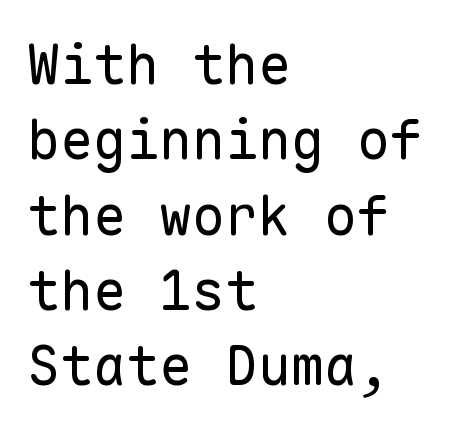
Q: Is the text bold? A: No.
Q: Is the text italic (slanted)? A: No, it is upright.
Q: Is the typeface a serif or a sans-serif typeface? A: Sans-serif.
Q: Is the text underlined? A: No.
Q: How is the paragraph aligned? A: Left-aligned.
Q: Is the spacing between letters normal or unusually wide? A: Normal.
Q: Is the spacing between lines tight, normal or loose? A: Normal.
Q: Width (condensed, normal, or wide)? A: Normal.
Q: Stroke contrast? A: Low.
Q: x-height? A: Medium.
Q: Monospaced? A: Yes.
